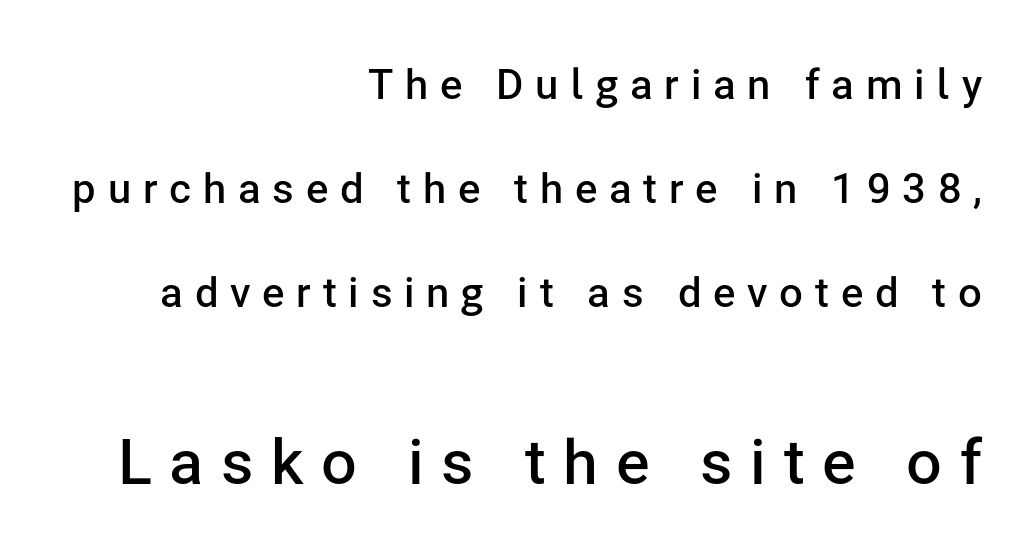
A semibold gives these letters moderate extra thickness, short of bold. The paragraph shown leans on its right margin. Type style note: lacks serifs. Loose tracking; the words dissolve into strings of separated letters. The space directly below the letters is spotless.
